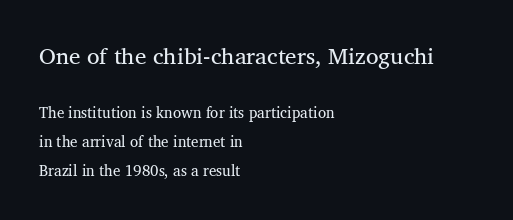
The image shows 23 px text type, upright; set left-aligned, loose line spacing (1.94x), normal letter spacing, not underlined; the first (top) block is 1.53x larger.
